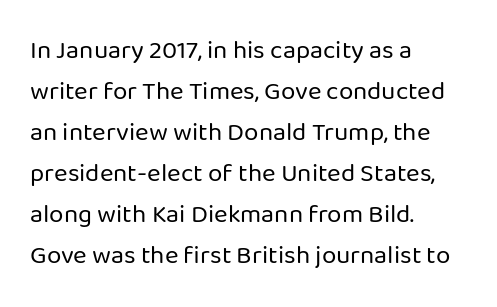
The image shows 26 px text type, upright; set left-aligned, normal line spacing (1.58x), normal letter spacing, not underlined.
